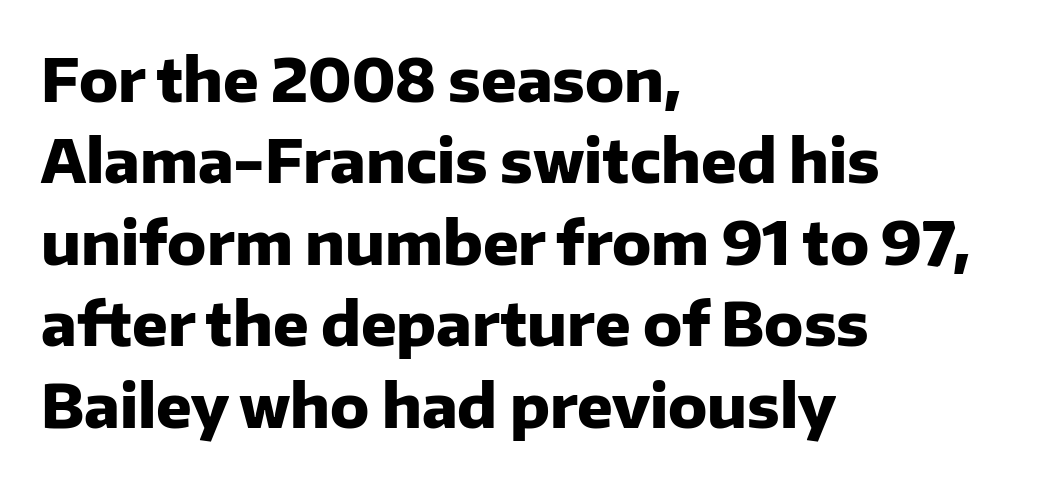
Q: Is the text bold? A: Yes.
Q: Is the text italic (slanted)? A: No, it is upright.
Q: Is the typeface a serif or a sans-serif typeface? A: Sans-serif.
Q: Is the text underlined? A: No.
Q: How is the paragraph aligned? A: Left-aligned.
Q: Is the spacing between letters normal or unusually wide? A: Normal.
Q: Is the spacing between lines tight, normal or loose? A: Normal.
Q: Width (condensed, normal, or wide)? A: Normal.
Q: Stroke contrast? A: Low.
Q: x-height? A: Medium.
Q: Monospaced? A: No.
